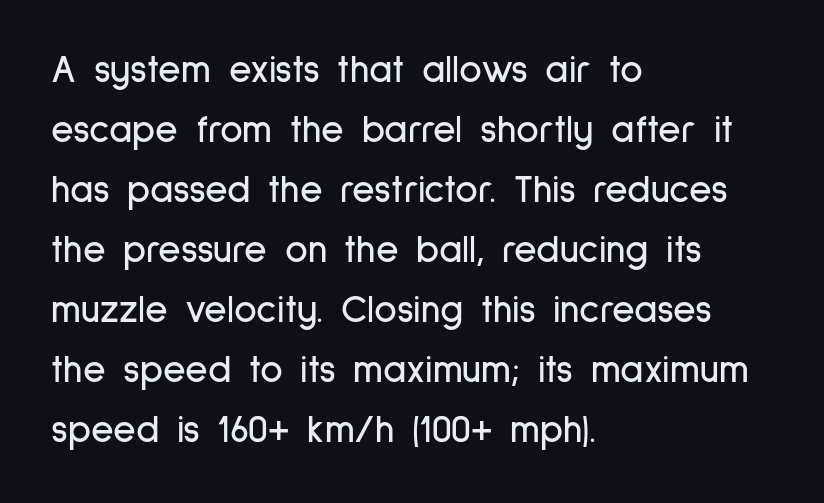
The image shows 39 px condensed sans-serif type, upright; set left-aligned, normal line spacing (1.54x), normal letter spacing, not underlined; low stroke contrast and a medium x-height.
